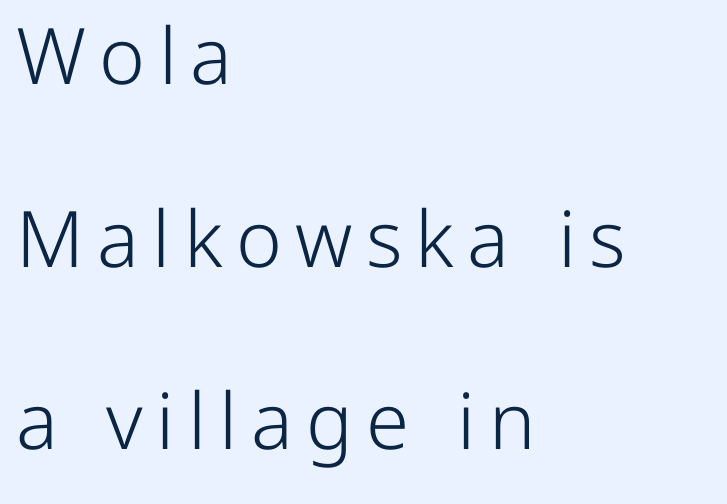
{"serif": "no", "italic": "no", "bold": "no", "weight": "light", "width": "normal", "stroke_contrast": "low", "x_height": "medium", "monospaced": "no", "underline": "no", "align": "left", "line_spacing": "loose", "line_spacing_ratio": 2.34, "glyph_px": 78}
